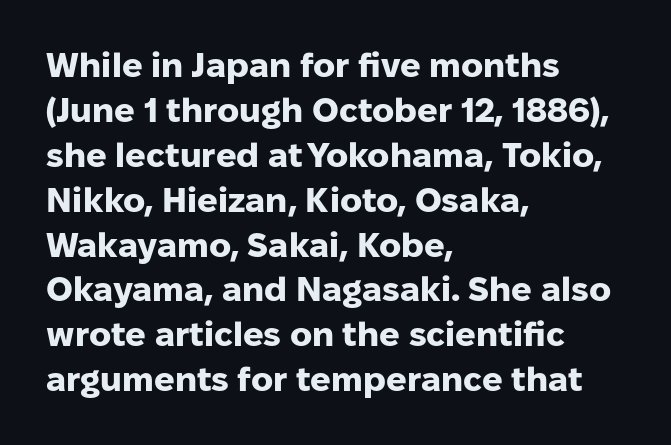
The image shows 34 px heavy sans-serif type, upright; set left-aligned, normal line spacing (1.32x), normal letter spacing, not underlined; low stroke contrast and a medium x-height.
